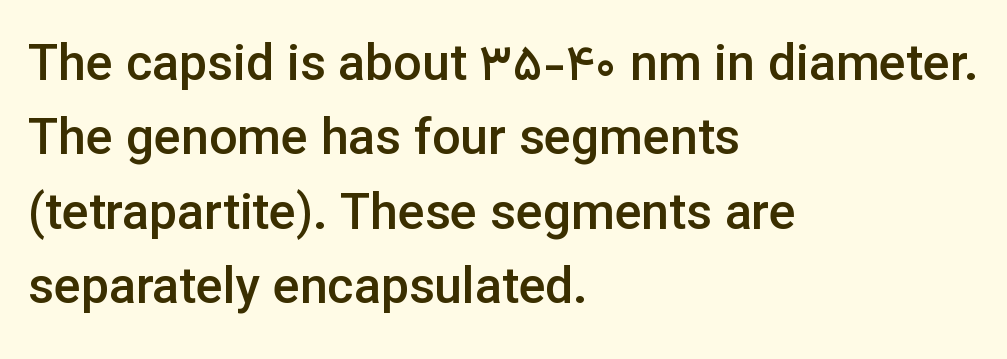
Underlining? Definitely not there. Do the characters align in a grid? No, the font is proportional. If you measured baseline to baseline, you'd find a middling distance. Firm but not heavy-handed strokes: this text is semibold. Rendered with straight, roman letterforms. This sample uses a sans-serif face.
